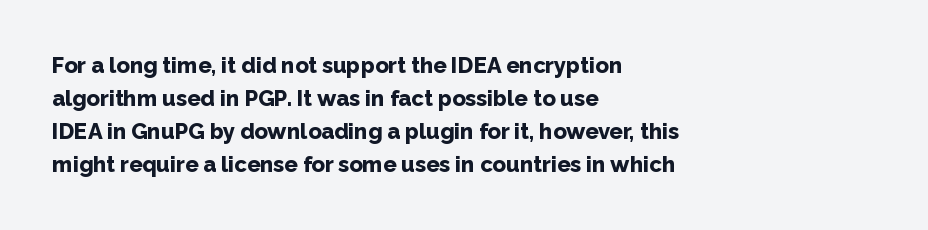
You'd pick this weight for a headline — it's a proper bold. The lettering holds an erect, upright posture throughout. Glance below the letters and you will spot only blank space. Layout note: lines flush left. Characters follow at the spacing the type designer built in. These lines sit exactly where default settings would place them.
